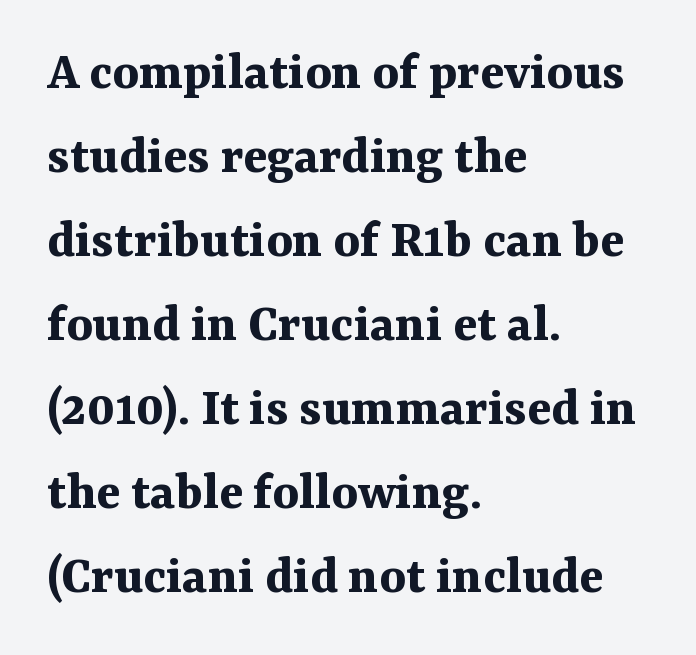
Character widths vary here, with narrow letters taking less room than wide ones. Italic: no, the glyphs are upright roman. The font is running at its bold setting. Underline: absent. Regular leading.
